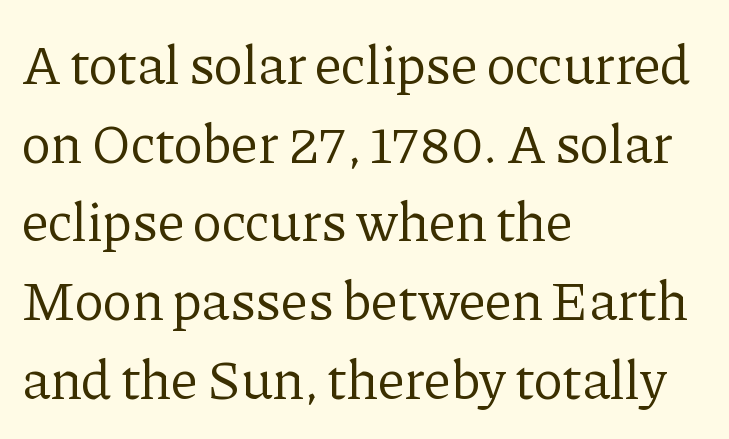
{"serif": "yes", "italic": "no", "bold": "no", "weight": "regular", "width": "normal", "stroke_contrast": "low", "x_height": "medium", "monospaced": "no", "underline": "no", "align": "left", "line_spacing": "normal", "line_spacing_ratio": 1.43, "letter_spacing": "normal", "letter_spacing_em": 0.0, "glyph_px": 55}
